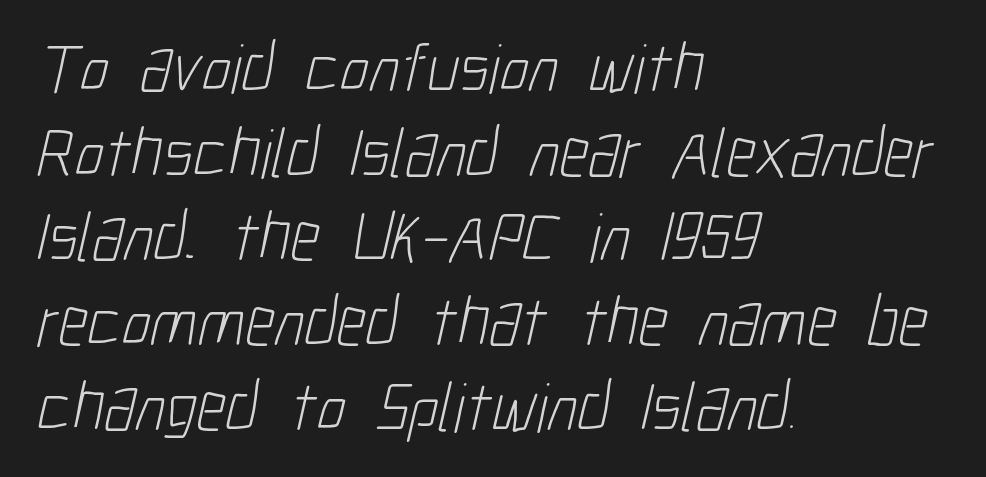
Each row of text sits above clean, open space. Note the varied advance widths — an 'i' is clearly narrower than an 'm'. The letterforms sit shoulder to shoulder at normal distance. Observe the absence of serifs on each vertical stroke in this sample.
